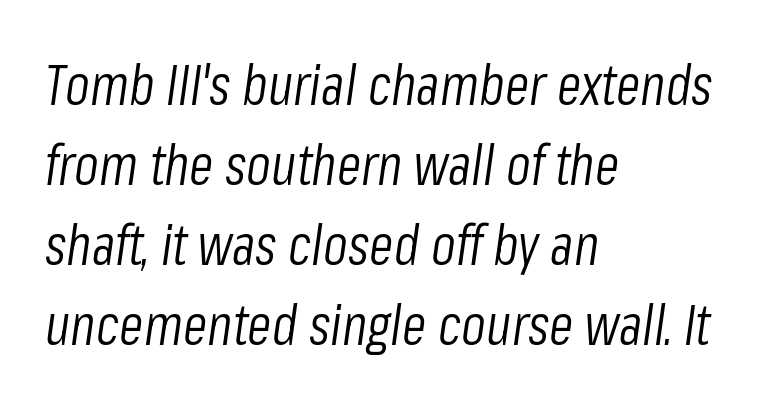
Words appear dense and cohesive because spacing is normal. Beneath every word, the page is bare. Whoever set this chose a conventional vertical rhythm. Designer's note — italics engaged. Each letter keeps its own natural width here, so spacing adapts to shape. Which margin do the lines hug? The left one — the right edge is uneven.
